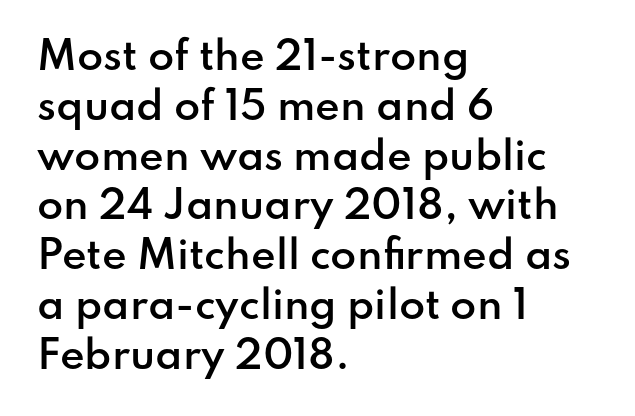
Leftover space on each line is placed entirely after the last word. A typesetter would call this proportional, since set widths differ per character. Vertical strokes here are truly vertical. In terms of leading, this rendering sits right in the middle. This sample uses plain, unmodified letter spacing. Each letter's strokes conclude bluntly, with no projecting serifs.
